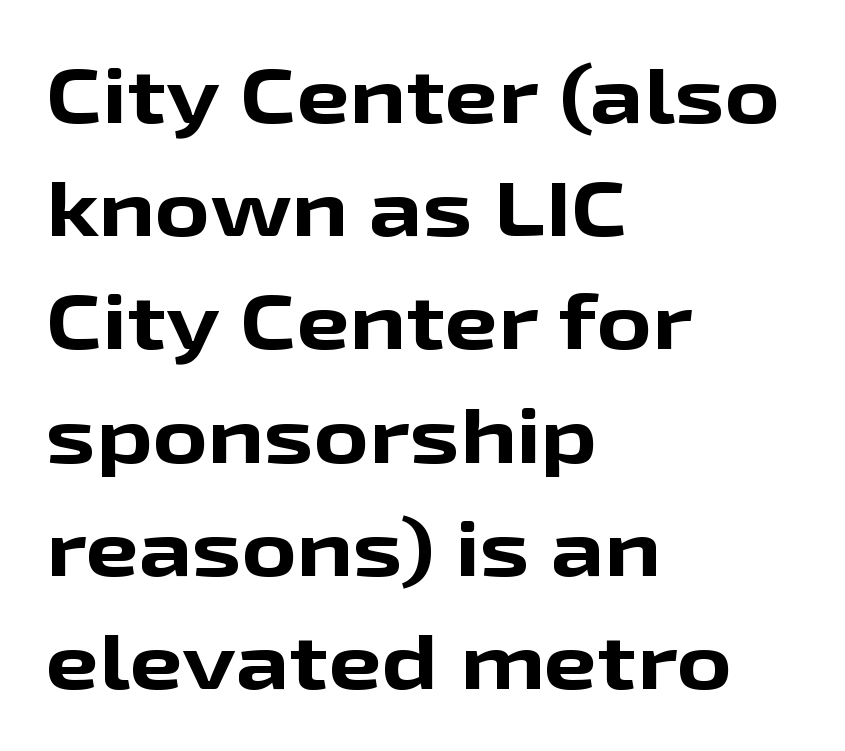
Students, note that the glyphs here touch the page at normal intervals. You can tell from the bare stems that sans-serif type was used. Summary of weight: heavy, a full bold. The zone under the glyphs is completely vacant. Teacher's note: observe the even left margin — that is flush-left alignment.
